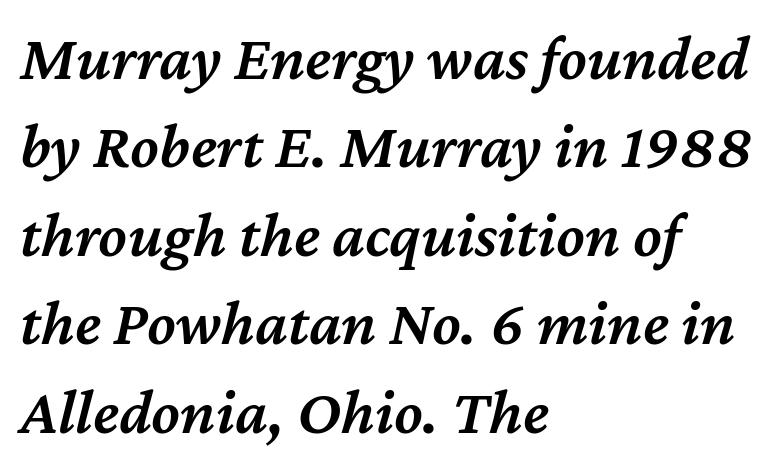
The image shows 65 px semibold type, italic (leaning right); set left-aligned, normal line spacing (1.36x), normal letter spacing, not underlined; medium stroke contrast and a medium x-height.
